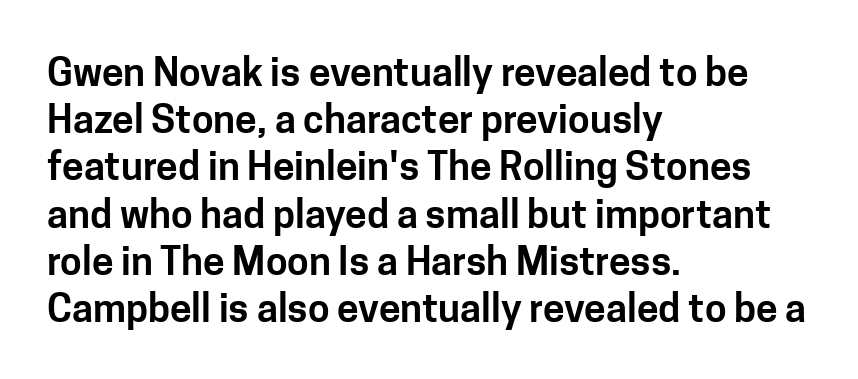
{"serif": "no", "italic": "no", "width": "normal", "stroke_contrast": "low", "x_height": "medium", "monospaced": "no", "underline": "no", "align": "left", "line_spacing_ratio": 1.21, "letter_spacing": "normal", "letter_spacing_em": 0.0, "glyph_px": 39}
